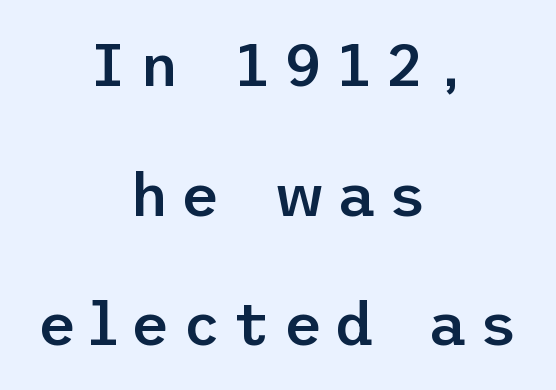
Posture: upright roman. The passage shown is not underscored anywhere. A fair bit of extra ink — the face is semibold, not bold. Whoever set this chose breathing room over compactness in the vertical rhythm. Does the type have serifs? No, each stem ends abruptly. Does the copy run flush right? No — it is centered line by line.
